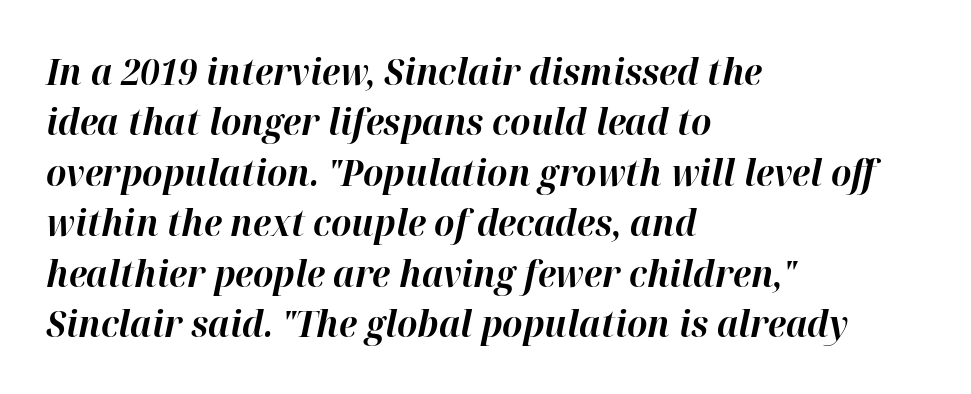
The image shows 36 px bold type, italic (leaning right); set left-aligned, normal line spacing (1.4x), normal letter spacing, not underlined; high stroke contrast and a medium x-height.
